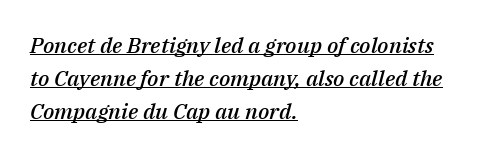
The image shows 22 px text type, italic (leaning right); set left-aligned, normal line spacing (1.51x), normal letter spacing, underlined.
